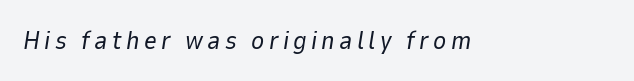
The image shows 25 px text type, italic (leaning right); set not underlined.
